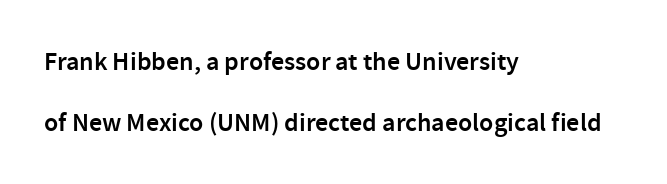
The image shows 26 px text type, upright; set left-aligned, loose line spacing (2.34x), normal letter spacing, not underlined.
